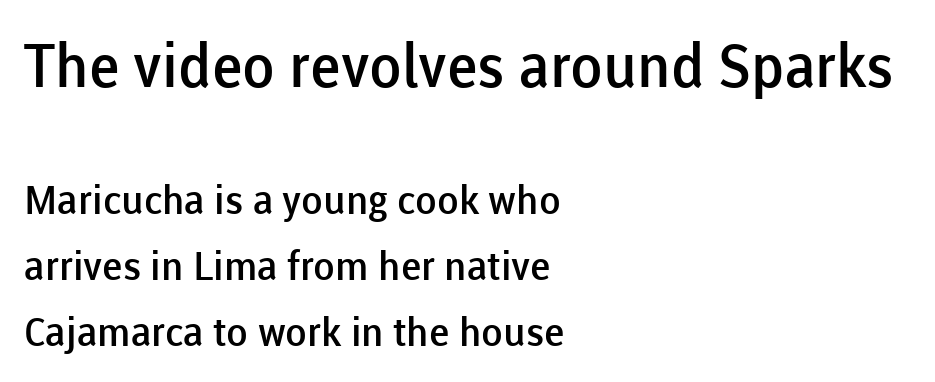
The line-height multiplier appears to be the usual default. The ragged edge is on the right, which tells us the setting is flush left. The designer gave the opening block more size than the closing block. The typeface chosen for these lines omits serifs. Nothing unusual about the tracking: characters are spaced as the font intends. Any mark beneath the type? The region is blank.
